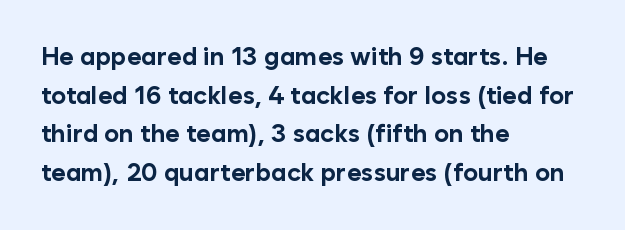
The image shows 25 px bold type, upright; set left-aligned, normal line spacing (1.55x), normal letter spacing, not underlined.
